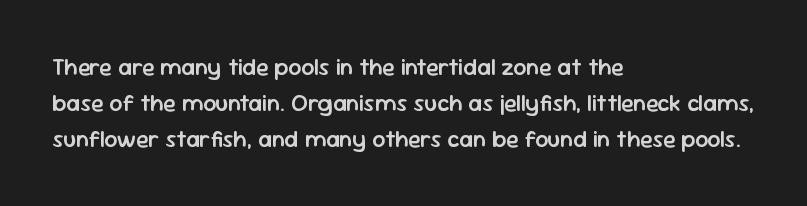
{"italic": "no", "bold": "semi", "underline": "no", "align": "left", "line_spacing": "normal", "line_spacing_ratio": 1.56, "letter_spacing": "normal", "letter_spacing_em": 0.0, "glyph_px": 23}
